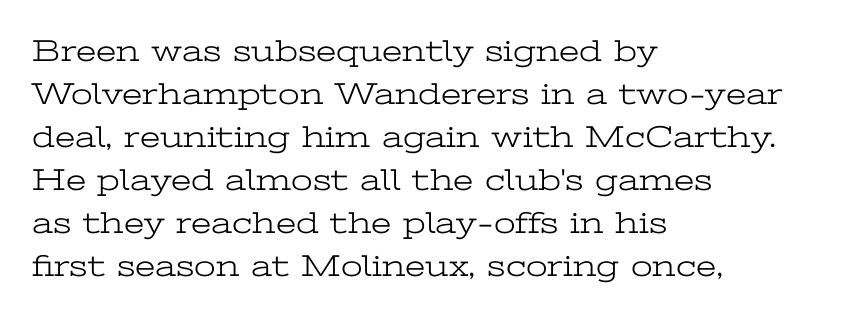
The designer went with a serif here, giving each stem small feet. Is this a fixed-width face? No — the glyphs have proportional, varying widths. These lines sit exactly where default settings would place them. Between one letter and the next there's only the usual sliver of space. Weight class: somewhere from thin through regular.
